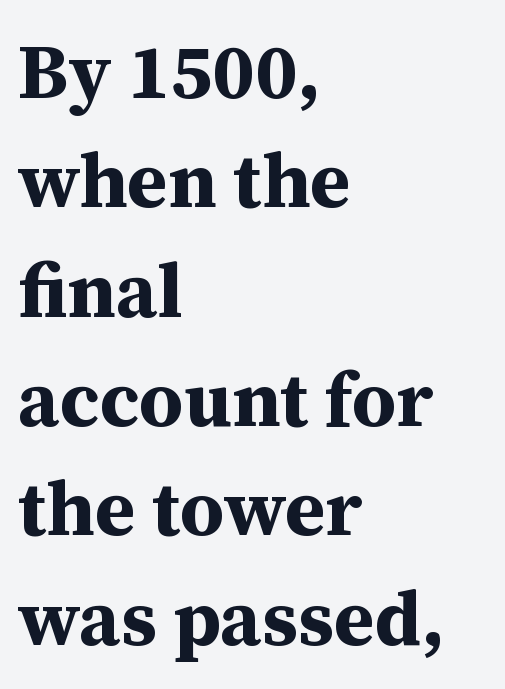
Q: Is the text bold? A: Yes.
Q: Is the text italic (slanted)? A: No, it is upright.
Q: Is the typeface a serif or a sans-serif typeface? A: Serif.
Q: Is the text underlined? A: No.
Q: How is the paragraph aligned? A: Left-aligned.
Q: Is the spacing between letters normal or unusually wide? A: Normal.
Q: Is the spacing between lines tight, normal or loose? A: Normal.
Q: Width (condensed, normal, or wide)? A: Normal.
Q: Stroke contrast? A: Medium.
Q: x-height? A: Medium.
Q: Monospaced? A: No.
